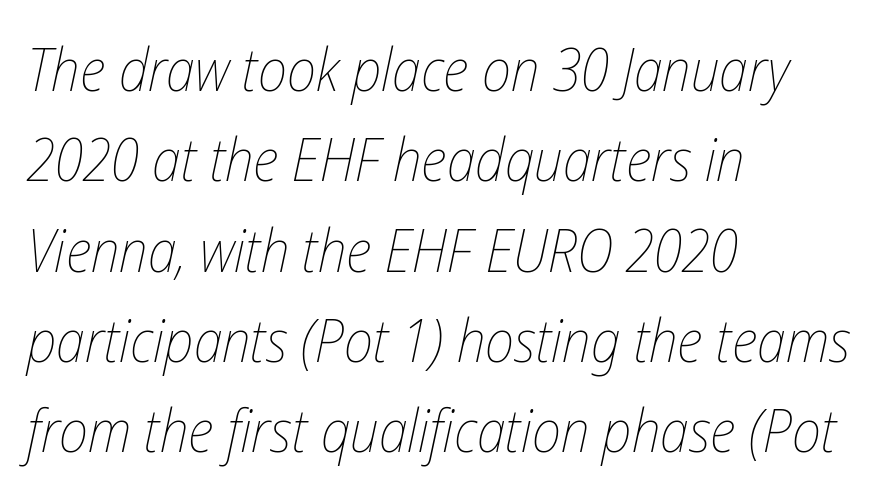
The image shows 59 px thin, condensed type, italic (leaning right); set left-aligned, normal line spacing (1.53x), normal letter spacing, not underlined; low stroke contrast and a medium x-height.
